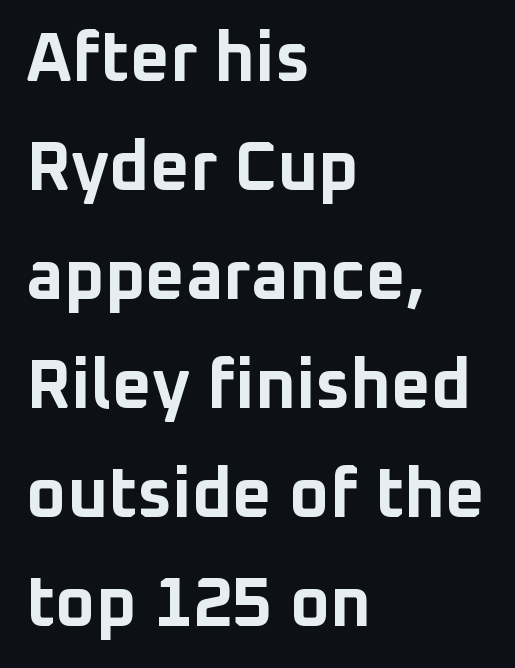
Q: Is the text bold? A: Yes.
Q: Is the text italic (slanted)? A: No, it is upright.
Q: Is the typeface a serif or a sans-serif typeface? A: Sans-serif.
Q: Is the text underlined? A: No.
Q: How is the paragraph aligned? A: Left-aligned.
Q: Is the spacing between letters normal or unusually wide? A: Normal.
Q: Is the spacing between lines tight, normal or loose? A: Normal.
Q: Width (condensed, normal, or wide)? A: Normal.
Q: Stroke contrast? A: Low.
Q: x-height? A: Medium.
Q: Monospaced? A: No.
